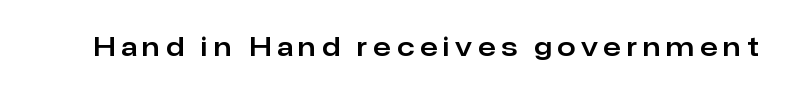
{"italic": "no", "underline": "no", "letter_spacing": "wide", "letter_spacing_em": 0.22, "glyph_px": 26}
